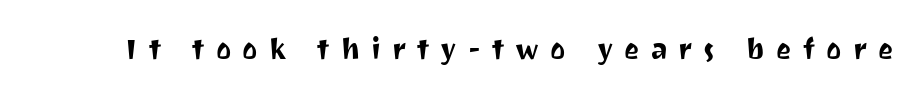
Q: Is the text italic (slanted)? A: No, it is upright.
Q: Is the typeface a serif or a sans-serif typeface? A: Sans-serif.
Q: Is the text underlined? A: No.
Q: Is the spacing between letters normal or unusually wide? A: Unusually wide.
Q: Width (condensed, normal, or wide)? A: Normal.
Q: Stroke contrast? A: Medium.
Q: x-height? A: Medium.
Q: Monospaced? A: No.
